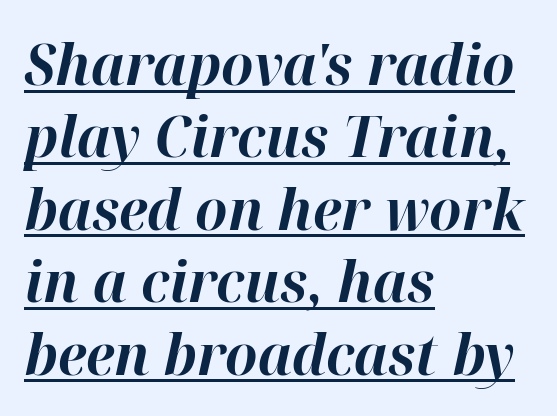
{"italic": "yes", "lean": "right", "slant_degrees": 12, "bold": "yes", "weight": "bold", "width": "normal", "stroke_contrast": "high", "x_height": "medium", "monospaced": "no", "underline": "yes", "align": "left", "line_spacing": "normal", "line_spacing_ratio": 1.27, "letter_spacing": "normal", "letter_spacing_em": 0.0, "glyph_px": 57}
